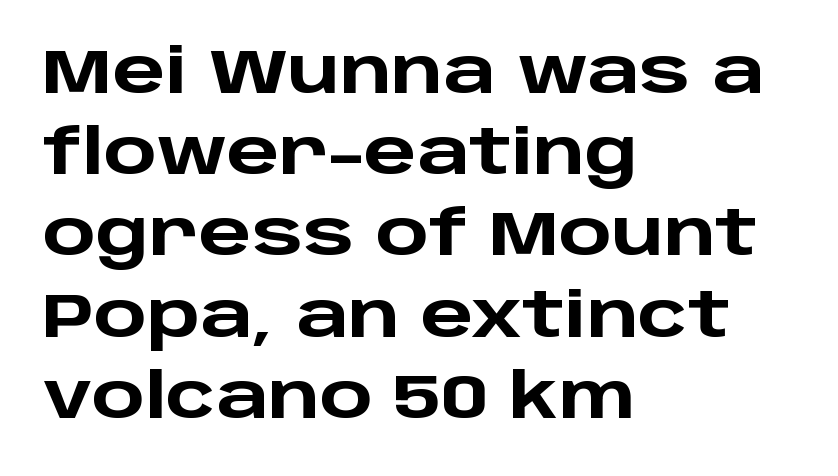
Q: Is the text bold? A: Yes.
Q: Is the text italic (slanted)? A: No, it is upright.
Q: Is the typeface a serif or a sans-serif typeface? A: Sans-serif.
Q: Is the text underlined? A: No.
Q: How is the paragraph aligned? A: Left-aligned.
Q: Is the spacing between letters normal or unusually wide? A: Normal.
Q: Is the spacing between lines tight, normal or loose? A: Normal.
Q: Width (condensed, normal, or wide)? A: Wide.
Q: Stroke contrast? A: Low.
Q: x-height? A: Large.
Q: Monospaced? A: No.
